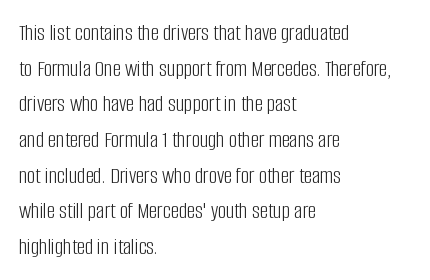
Baseline-to-baseline distance is the conventional proportion of letter height. The passage is arranged the way most books set body copy — flush left. The glyphs are unaccompanied by any horizontal stroke below them. The gaps between neighbouring characters are ordinary and unremarkable.
